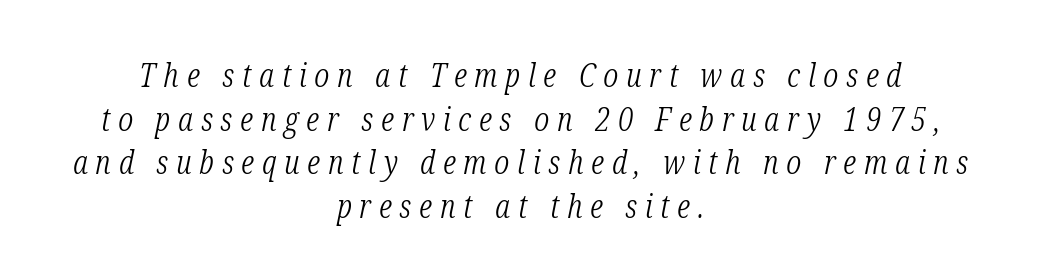
Q: Is the text bold? A: No.
Q: Is the text italic (slanted)? A: Yes, it leans right by about 12 degrees.
Q: Is the typeface a serif or a sans-serif typeface? A: Serif.
Q: Is the text underlined? A: No.
Q: How is the paragraph aligned? A: Centered.
Q: Is the spacing between letters normal or unusually wide? A: Unusually wide.
Q: Is the spacing between lines tight, normal or loose? A: Normal.
Q: Width (condensed, normal, or wide)? A: Condensed.
Q: Stroke contrast? A: Low.
Q: x-height? A: Medium.
Q: Monospaced? A: No.
